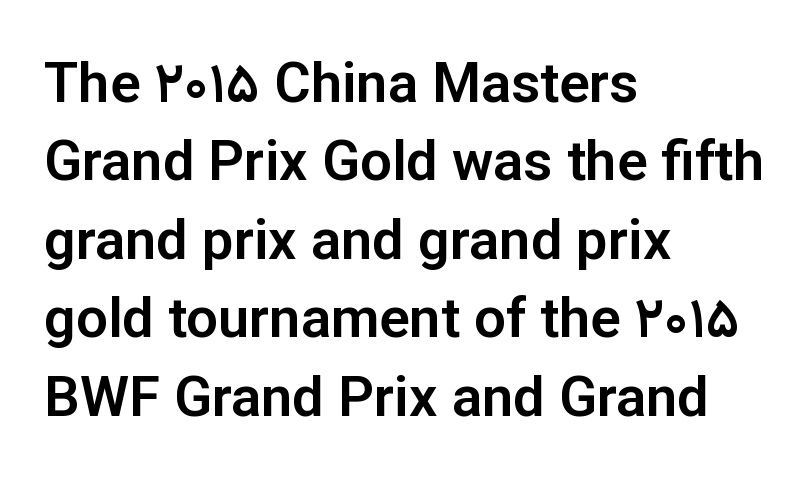
Q: Is the text italic (slanted)? A: No, it is upright.
Q: Is the typeface a serif or a sans-serif typeface? A: Sans-serif.
Q: Is the text underlined? A: No.
Q: How is the paragraph aligned? A: Left-aligned.
Q: Is the spacing between letters normal or unusually wide? A: Normal.
Q: Is the spacing between lines tight, normal or loose? A: Normal.
Q: Width (condensed, normal, or wide)? A: Normal.
Q: Stroke contrast? A: Low.
Q: x-height? A: Medium.
Q: Monospaced? A: No.
